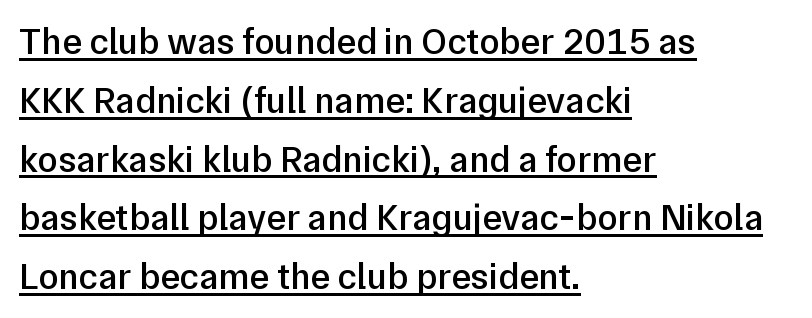
Spacing verdict: proportional, widths tailored to each character. Nobody touched the tracking dial on this one. Ordinary non-slanted type is in use. This rendering uses left alignment, leaving the right contour irregular. Beneath each row of characters lies a ruled line. Note: no serifs on the glyphs.
